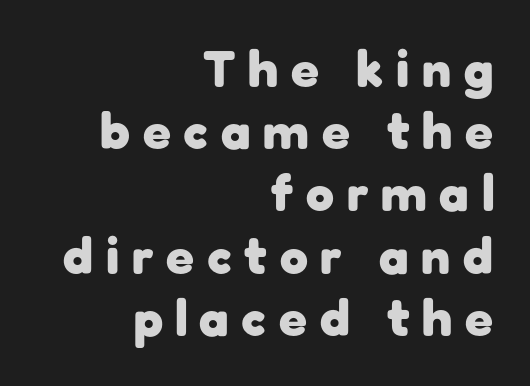
{"serif": "no", "italic": "no", "bold": "yes", "weight": "heavy", "width": "normal", "stroke_contrast": "low", "x_height": "medium", "monospaced": "no", "underline": "no", "align": "right", "line_spacing_ratio": 1.22, "letter_spacing": "wide", "letter_spacing_em": 0.25, "glyph_px": 51}
